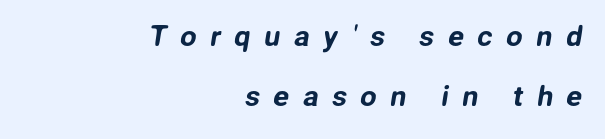
The image shows 29 px sans-serif type; set right-aligned, loose line spacing (2.08x), unusually wide letter spacing (+0.47 em), not underlined; low stroke contrast and a medium x-height.
